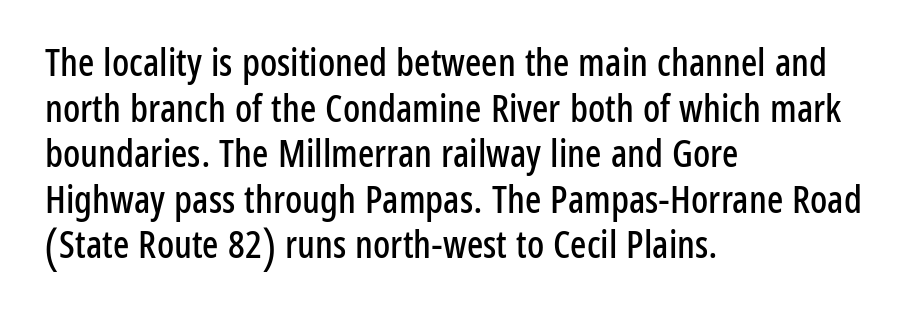
{"serif": "no", "italic": "no", "width": "condensed", "stroke_contrast": "low", "x_height": "medium", "monospaced": "no", "underline": "no", "align": "left", "line_spacing_ratio": 1.2, "letter_spacing": "normal", "letter_spacing_em": 0.0, "glyph_px": 38}
